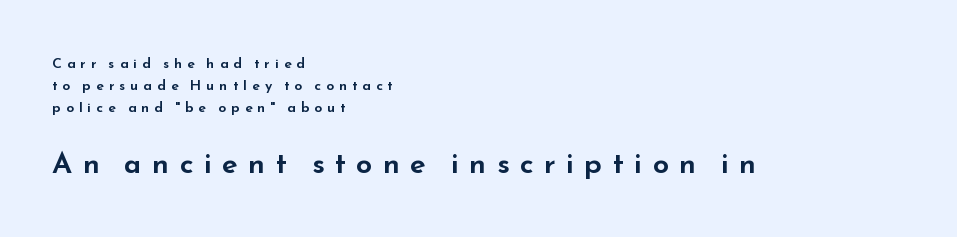
{"serif": "no", "italic": "no", "width": "wide", "stroke_contrast": "low", "x_height": "small", "monospaced": "no", "underline": "no", "align": "left", "line_spacing": "normal", "line_spacing_ratio": 1.56, "letter_spacing": "wide", "letter_spacing_em": 0.36, "larger_block": "second", "size_ratio": 2.07, "glyph_px": 29}
